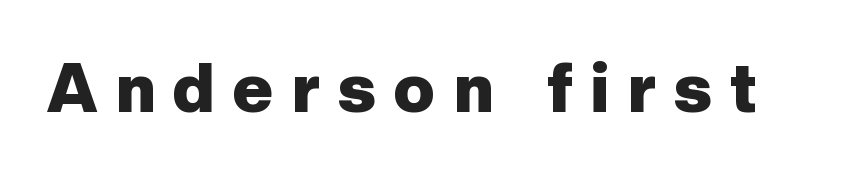
Q: Is the text bold? A: Yes.
Q: Is the text italic (slanted)? A: No, it is upright.
Q: Is the typeface a serif or a sans-serif typeface? A: Sans-serif.
Q: Is the text underlined? A: No.
Q: Is the spacing between letters normal or unusually wide? A: Unusually wide.
Q: Width (condensed, normal, or wide)? A: Normal.
Q: Stroke contrast? A: Low.
Q: x-height? A: Medium.
Q: Monospaced? A: No.
